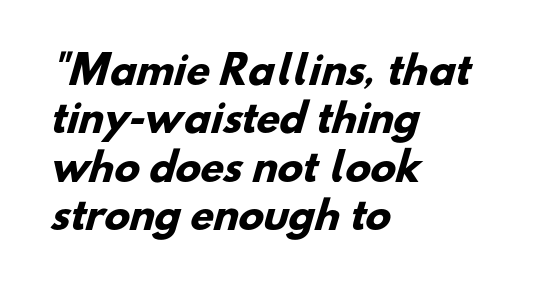
The image shows 38 px heavy sans-serif type; set left-aligned, normal line spacing (1.27x), normal letter spacing, not underlined; low stroke contrast and a small x-height.
